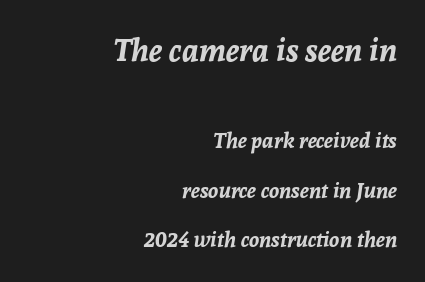
{"italic": "yes", "lean": "right", "slant_degrees": 8, "bold": "yes", "weight": "bold", "width": "normal", "stroke_contrast": "low", "x_height": "medium", "monospaced": "no", "underline": "no", "align": "right", "line_spacing": "loose", "line_spacing_ratio": 2.36, "letter_spacing": "normal", "letter_spacing_em": 0.0, "larger_block": "first", "size_ratio": 1.48, "glyph_px": 31}
